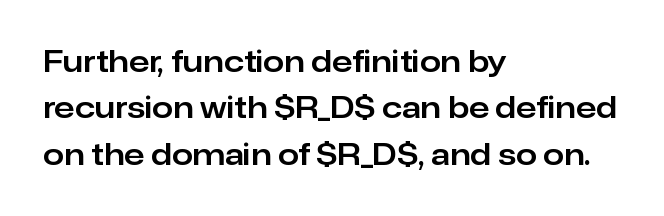
Q: Is the text italic (slanted)? A: No, it is upright.
Q: Is the typeface a serif or a sans-serif typeface? A: Sans-serif.
Q: Is the text underlined? A: No.
Q: How is the paragraph aligned? A: Left-aligned.
Q: Is the spacing between letters normal or unusually wide? A: Normal.
Q: Is the spacing between lines tight, normal or loose? A: Normal.
Q: Width (condensed, normal, or wide)? A: Normal.
Q: Stroke contrast? A: Low.
Q: x-height? A: Medium.
Q: Monospaced? A: No.
